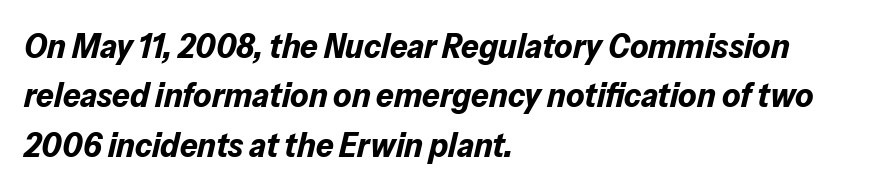
Vertical spacing — default. Short note: letters normally spaced. Designer's note — italics engaged. These lines are rendered in a variable-pitch font. Check under the words: just untouched page.
